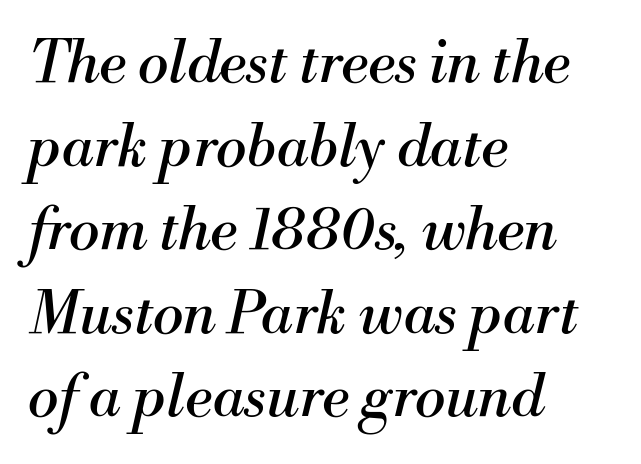
{"serif": "yes", "italic": "yes", "lean": "right", "slant_degrees": 13, "bold": "no", "weight": "regular", "width": "normal", "stroke_contrast": "medium", "x_height": "small", "monospaced": "no", "underline": "no", "align": "left", "line_spacing": "normal", "line_spacing_ratio": 1.44, "letter_spacing": "normal", "letter_spacing_em": 0.0, "glyph_px": 58}
